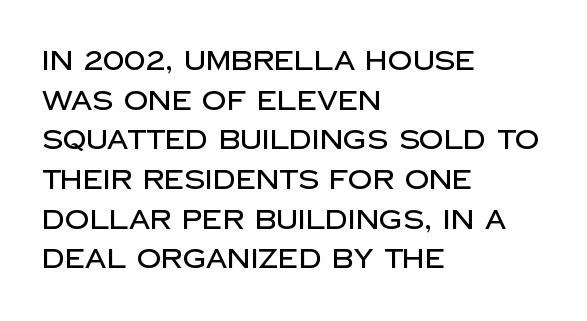
The image shows 27 px text type, upright; set left-aligned, normal line spacing (1.47x), normal letter spacing, not underlined.
